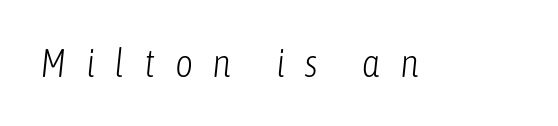
Q: Is the text bold? A: No.
Q: Is the text italic (slanted)? A: Yes, it leans right by about 6 degrees.
Q: Is the text underlined? A: No.
Q: Is the spacing between letters normal or unusually wide? A: Unusually wide.
Q: Width (condensed, normal, or wide)? A: Condensed.
Q: Stroke contrast? A: Low.
Q: x-height? A: Medium.
Q: Monospaced? A: No.
